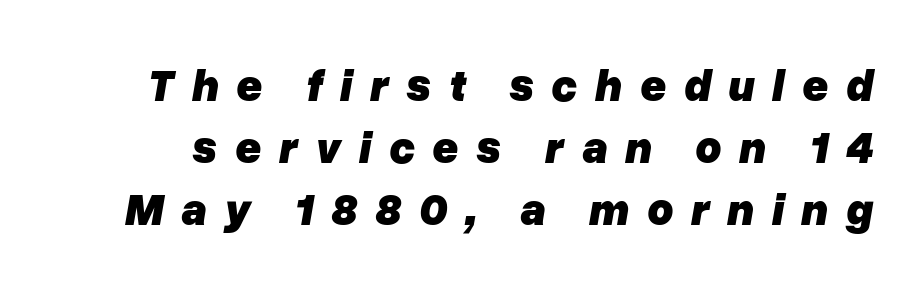
Q: Is the text bold? A: Yes.
Q: Is the text italic (slanted)? A: Yes, it leans right by about 10 degrees.
Q: Is the text underlined? A: No.
Q: Is the spacing between letters normal or unusually wide? A: Unusually wide.
Q: Is the spacing between lines tight, normal or loose? A: Normal.
Q: Width (condensed, normal, or wide)? A: Normal.
Q: Stroke contrast? A: Low.
Q: x-height? A: Medium.
Q: Monospaced? A: No.
